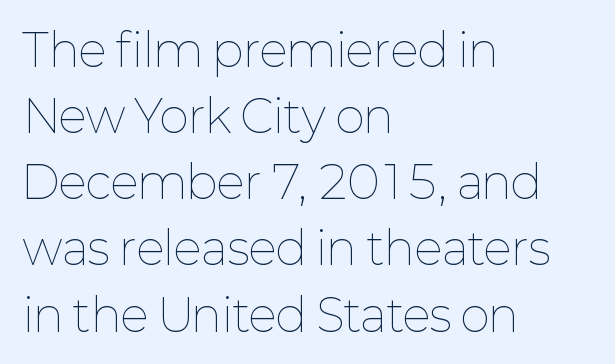
Each letter keeps its own natural width here, so spacing adapts to shape. The typeface has the unassuming heft of standard copy or less. Summary of vertical rhythm: regular, with standard interline spacing. Just letters on the line, the space beneath them empty.
